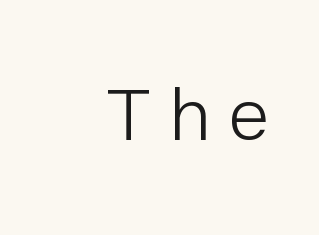
{"serif": "no", "italic": "no", "bold": "no", "weight": "light", "width": "normal", "stroke_contrast": "low", "x_height": "medium", "monospaced": "no", "underline": "no", "letter_spacing": "wide", "letter_spacing_em": 0.22, "glyph_px": 76}
